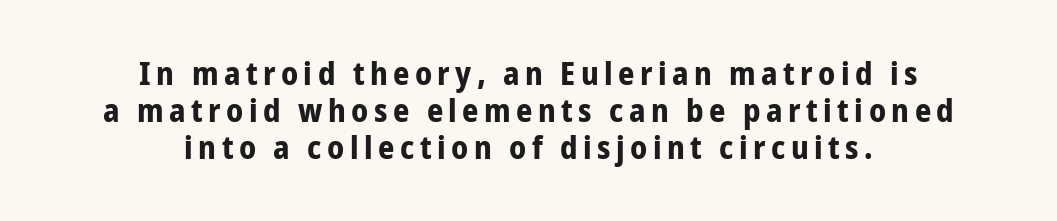
The image shows 32 px bold, condensed sans-serif type, upright; set centered, tight line spacing (1.15x), not underlined; low stroke contrast and a medium x-height.
